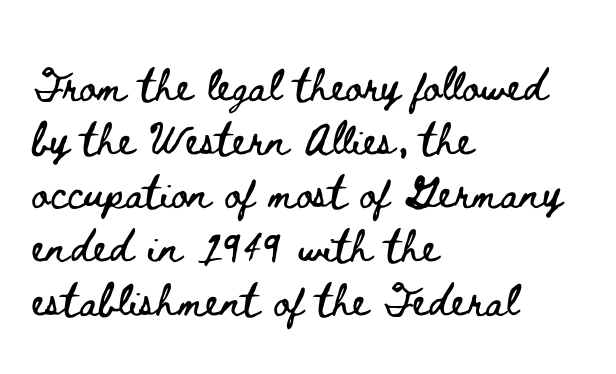
A typesetter would call this proportional, since set widths differ per character. These lines sit exactly where default settings would place them. Compared with typical body copy, the letter spacing here is the same.
